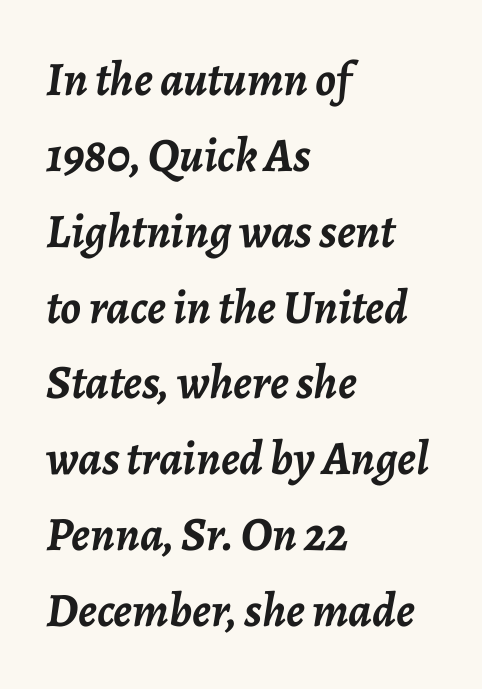
The image shows 48 px semibold type, italic (leaning right); set left-aligned, normal line spacing (1.58x), normal letter spacing, not underlined; low stroke contrast and a medium x-height.
